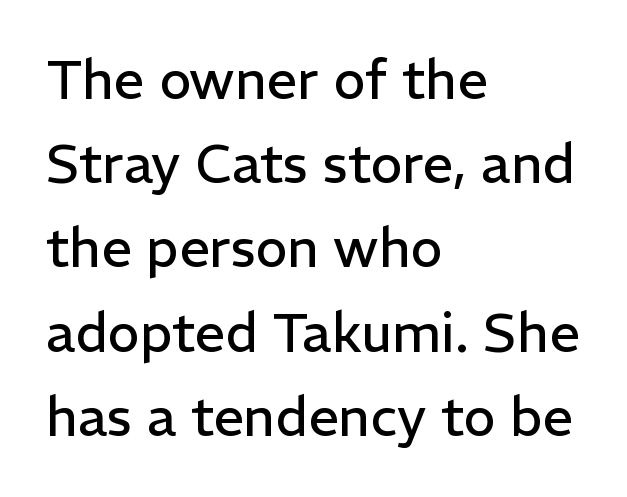
Where is the straight margin? On the left. The strip under each line holds only bare page. Each letter keeps its own natural width here, so spacing adapts to shape. Normally led — the rows are evenly, conventionally spaced.
